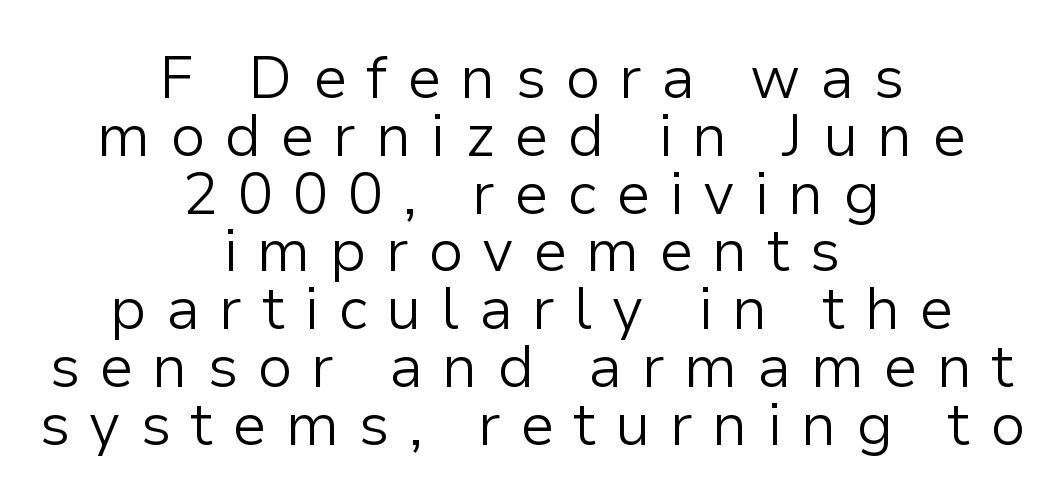
{"serif": "no", "italic": "no", "bold": "no", "weight": "light", "width": "normal", "stroke_contrast": "low", "x_height": "medium", "monospaced": "no", "underline": "no", "align": "center", "line_spacing": "tight", "line_spacing_ratio": 0.98, "letter_spacing": "wide", "letter_spacing_em": 0.33, "glyph_px": 59}
